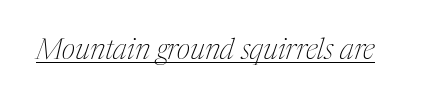
The image shows 29 px thin, condensed serif type, italic (leaning right); set normal letter spacing, underlined; medium stroke contrast and a medium x-height.
